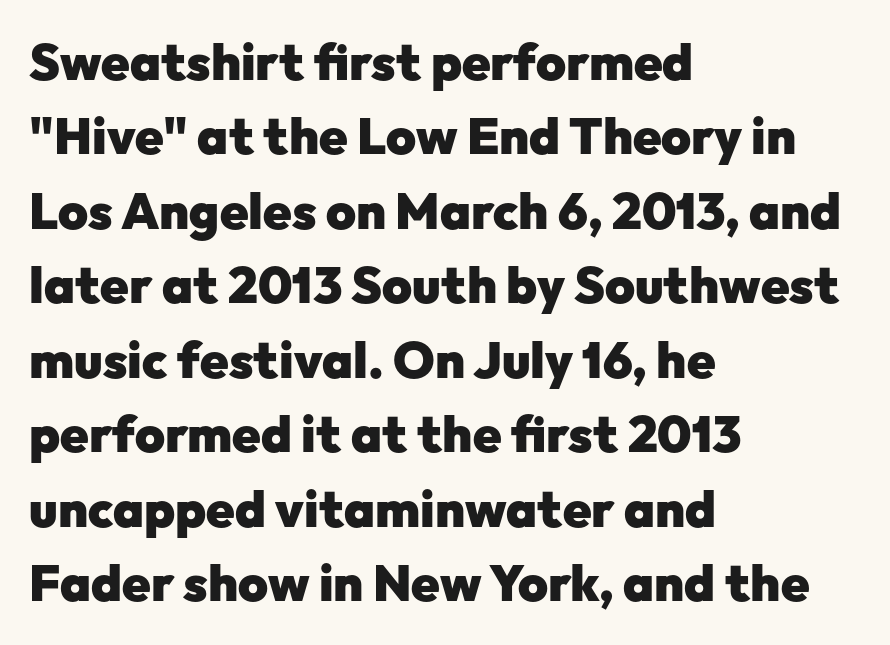
Q: Is the text bold? A: Yes.
Q: Is the text italic (slanted)? A: No, it is upright.
Q: Is the typeface a serif or a sans-serif typeface? A: Sans-serif.
Q: Is the text underlined? A: No.
Q: How is the paragraph aligned? A: Left-aligned.
Q: Is the spacing between letters normal or unusually wide? A: Normal.
Q: Is the spacing between lines tight, normal or loose? A: Normal.
Q: Width (condensed, normal, or wide)? A: Normal.
Q: Stroke contrast? A: Low.
Q: x-height? A: Medium.
Q: Monospaced? A: No.
